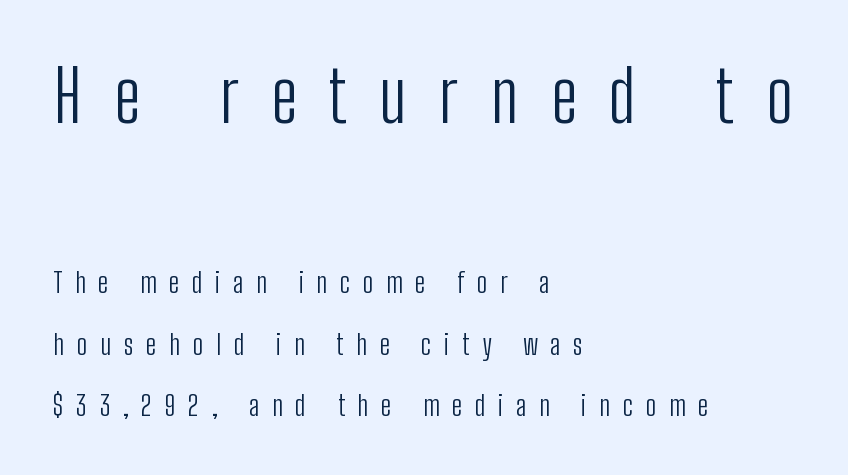
The image shows 71 px light, condensed sans-serif type, upright; set left-aligned, loose line spacing (2.19x), unusually wide letter spacing (+0.46 em), not underlined; the first (top) block is 2.54x larger; low stroke contrast and a medium x-height.
